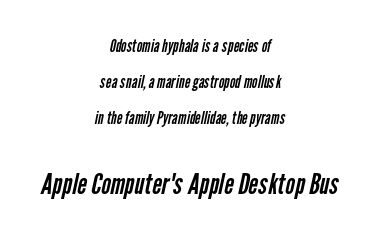
Two sizes are in play, and the larger belongs to the second block. Unbolded letterforms with no extra heft. The rendering uses a large line-height, opening up the rows. Inter-character spacing is left at the font's built-in metrics. The area under the type is left untouched.
